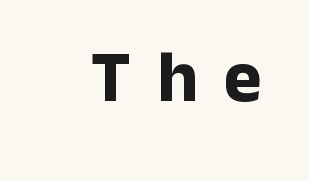
The image shows 72 px bold sans-serif type, upright; set unusually wide letter spacing (+0.36 em), not underlined; low stroke contrast and a medium x-height.
